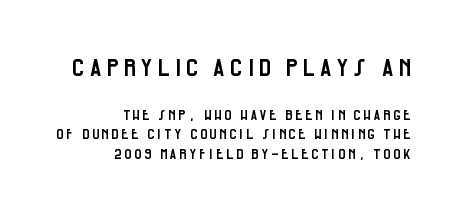
{"italic": "no", "underline": "no", "align": "right", "line_spacing": "normal", "line_spacing_ratio": 1.4, "larger_block": "first", "size_ratio": 1.71, "glyph_px": 24}
